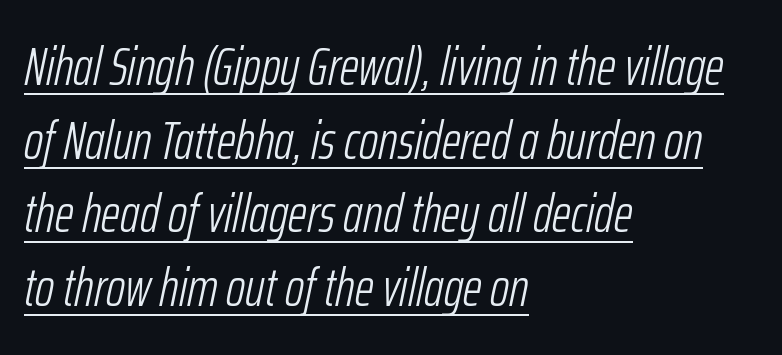
The image shows 53 px light, condensed type, italic (leaning right); set left-aligned, normal line spacing (1.39x), normal letter spacing, underlined; low stroke contrast and a medium x-height.
